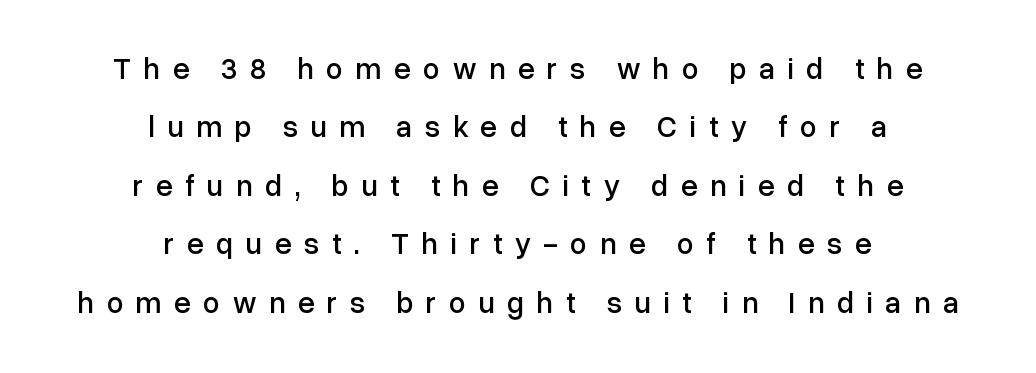
The image shows 30 px sans-serif type, upright; set centered, loose line spacing (1.95x), unusually wide letter spacing (+0.42 em), not underlined; low stroke contrast and a medium x-height.
